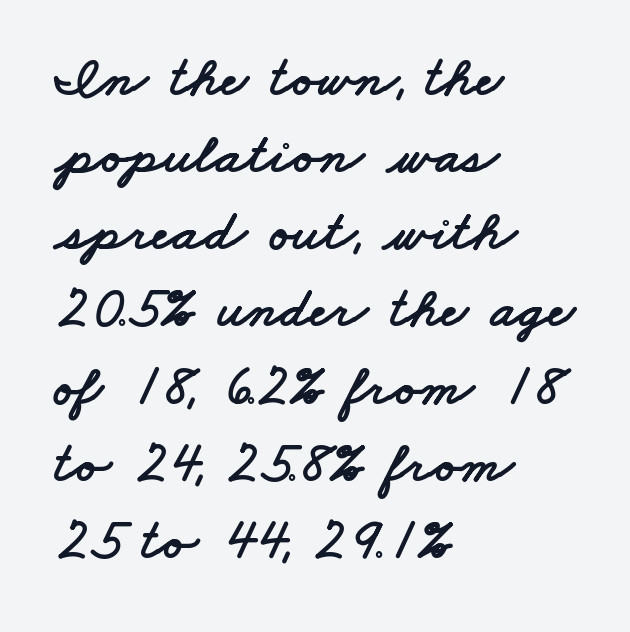
{"serif": "no", "width": "wide", "stroke_contrast": "low", "x_height": "small", "monospaced": "no", "underline": "no", "align": "left", "line_spacing": "normal", "line_spacing_ratio": 1.33, "letter_spacing": "normal", "letter_spacing_em": 0.0, "glyph_px": 58}
